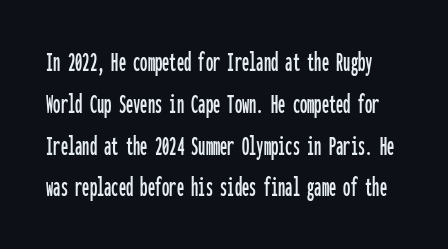
Q: Is the text italic (slanted)? A: No, it is upright.
Q: Is the typeface a serif or a sans-serif typeface? A: Sans-serif.
Q: Is the text underlined? A: No.
Q: Is the spacing between letters normal or unusually wide? A: Normal.
Q: Is the spacing between lines tight, normal or loose? A: Normal.
Q: Width (condensed, normal, or wide)? A: Condensed.
Q: Stroke contrast? A: Low.
Q: x-height? A: Medium.
Q: Monospaced? A: Yes.
